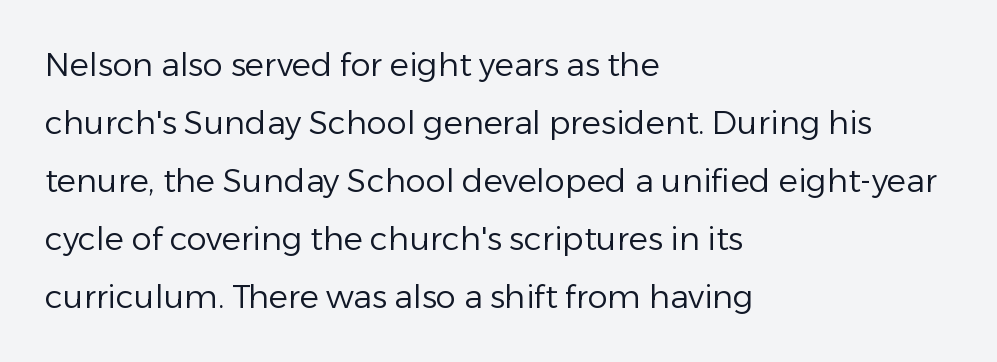
Q: Is the text bold? A: No.
Q: Is the text italic (slanted)? A: No, it is upright.
Q: Is the typeface a serif or a sans-serif typeface? A: Sans-serif.
Q: Is the text underlined? A: No.
Q: How is the paragraph aligned? A: Left-aligned.
Q: Is the spacing between letters normal or unusually wide? A: Normal.
Q: Width (condensed, normal, or wide)? A: Normal.
Q: Stroke contrast? A: Low.
Q: x-height? A: Medium.
Q: Monospaced? A: No.
